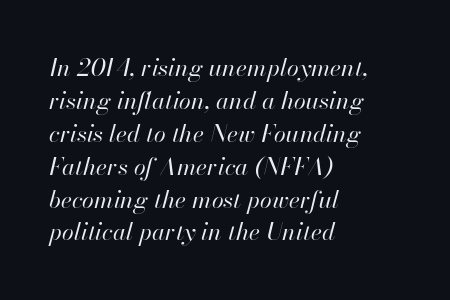
The image shows 24 px text type, italic (leaning right); set left-aligned, normal line spacing (1.37x), normal letter spacing, not underlined.
